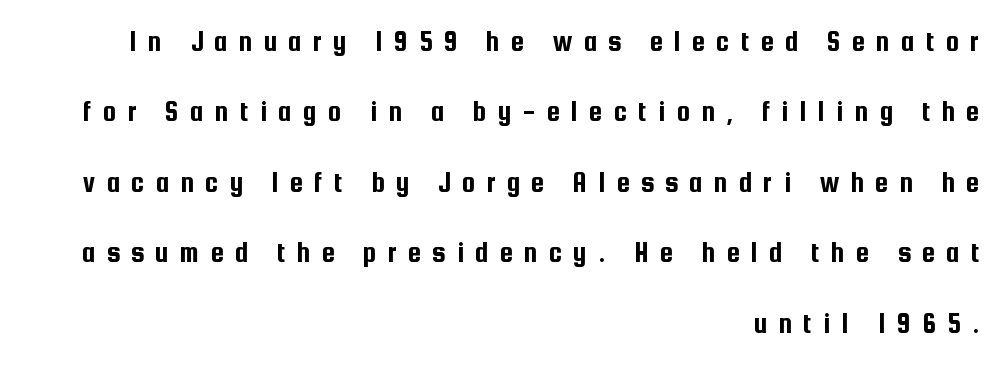
{"serif": "no", "italic": "no", "width": "condensed", "stroke_contrast": "low", "x_height": "medium", "monospaced": "no", "underline": "no", "align": "right", "line_spacing": "loose", "line_spacing_ratio": 2.43, "letter_spacing": "wide", "letter_spacing_em": 0.4, "glyph_px": 29}
